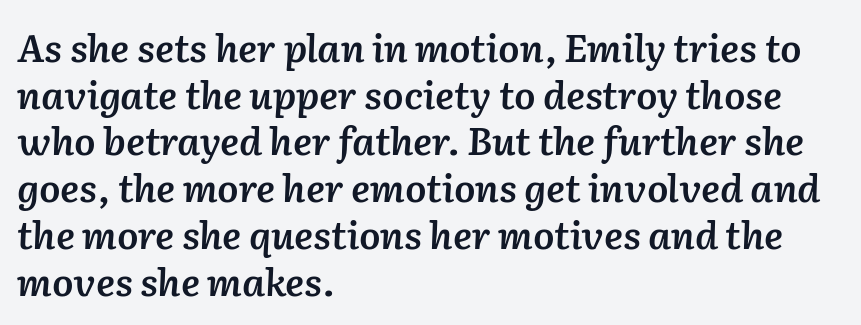
Which margin do the lines hug? The left one — the right edge is uneven. Every letter is mildly thick-stroked: semibold rather than bold. You can tell it's italic because the verticals aren't actually vertical. The letters advance in unequal steps, a hallmark of proportional type. These lines keep a tight, regular rhythm from letter to letter.
